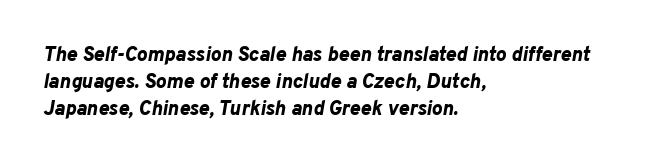
{"italic": "yes", "lean": "right", "slant_degrees": 10, "bold": "yes", "underline": "no", "align": "left", "line_spacing": "normal", "line_spacing_ratio": 1.35, "letter_spacing": "normal", "letter_spacing_em": 0.0, "glyph_px": 20}
